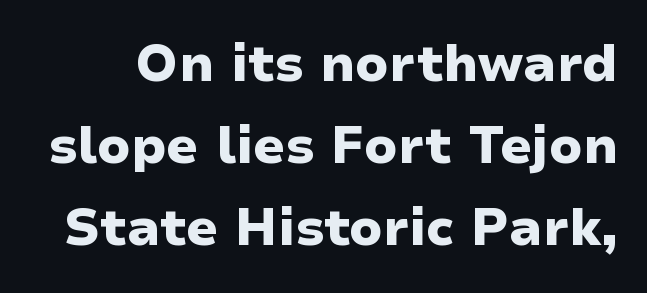
The passage shown is typeset with a sans-serif family. Spacing verdict: proportional, widths tailored to each character. The foot of each line stays bare and open. A normal amount of white space separates one row of letters from the next.
